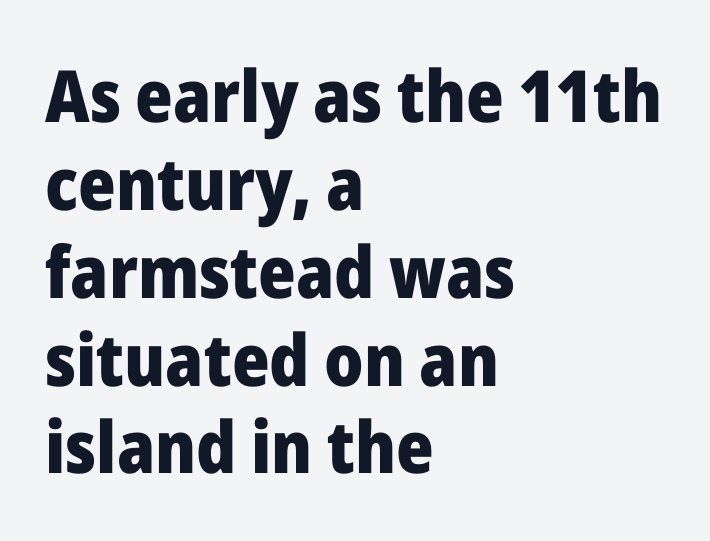
Q: Is the text bold? A: Yes.
Q: Is the text italic (slanted)? A: No, it is upright.
Q: Is the typeface a serif or a sans-serif typeface? A: Sans-serif.
Q: Is the text underlined? A: No.
Q: How is the paragraph aligned? A: Left-aligned.
Q: Is the spacing between letters normal or unusually wide? A: Normal.
Q: Width (condensed, normal, or wide)? A: Normal.
Q: Stroke contrast? A: Low.
Q: x-height? A: Medium.
Q: Monospaced? A: No.
